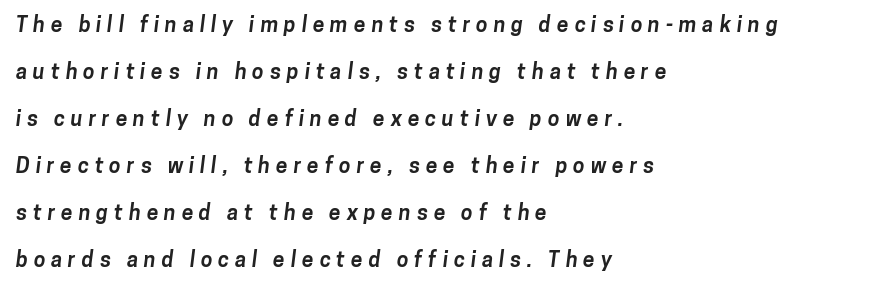
{"bold": "yes", "underline": "no", "align": "left", "line_spacing": "loose", "line_spacing_ratio": 2.24, "letter_spacing": "wide", "letter_spacing_em": 0.28, "glyph_px": 21}
